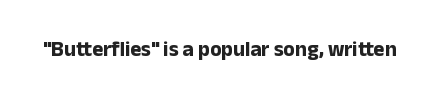
The letterforms sit shoulder to shoulder at normal distance. These lines were composed using upright roman letters. Check the space under the baseline: it is left empty. The sample has been set heavy, in full bold.
